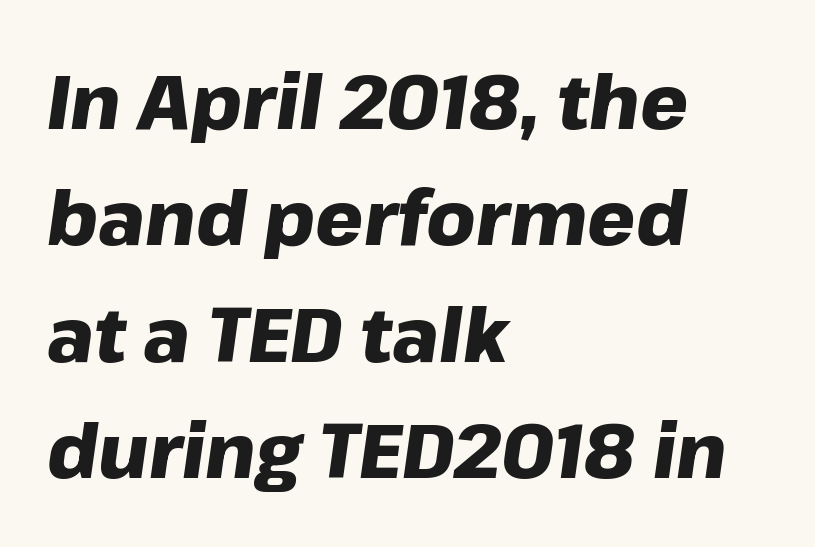
Q: Is the text bold? A: Yes.
Q: Is the text italic (slanted)? A: Yes, it leans right by about 8 degrees.
Q: Is the text underlined? A: No.
Q: How is the paragraph aligned? A: Left-aligned.
Q: Is the spacing between letters normal or unusually wide? A: Normal.
Q: Is the spacing between lines tight, normal or loose? A: Normal.
Q: Width (condensed, normal, or wide)? A: Normal.
Q: Stroke contrast? A: Low.
Q: x-height? A: Medium.
Q: Monospaced? A: No.
